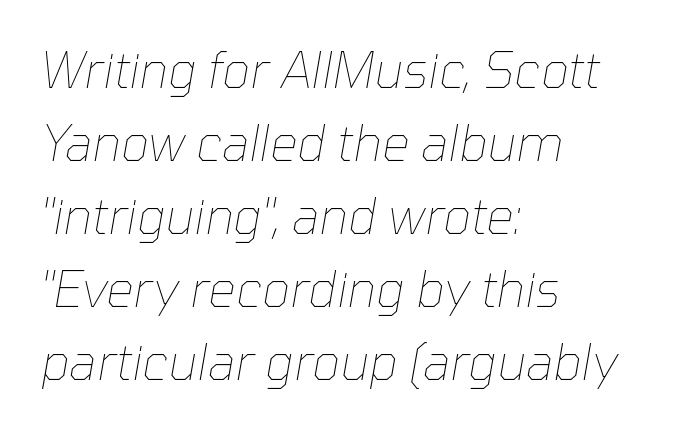
The image shows 49 px thin type, italic (leaning right); set left-aligned, normal line spacing (1.49x), normal letter spacing, not underlined; low stroke contrast and a medium x-height.
